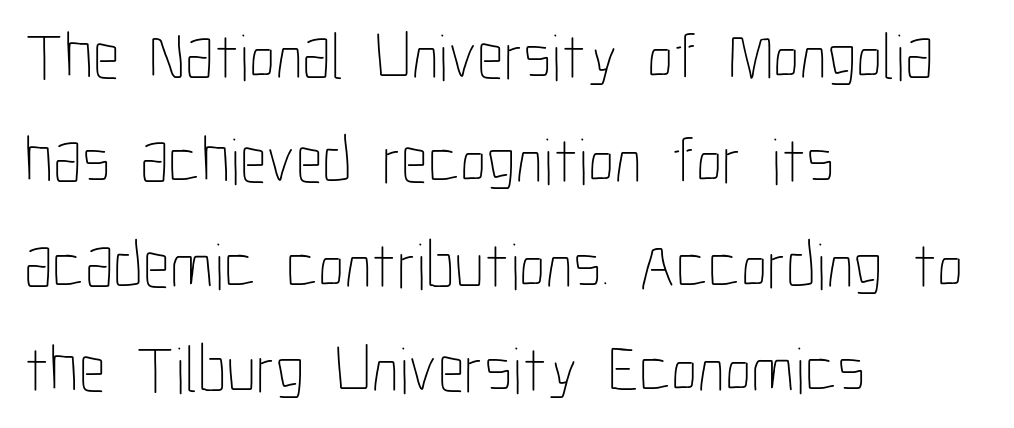
Q: Is the text bold? A: No.
Q: Is the text italic (slanted)? A: No, it is upright.
Q: Is the text underlined? A: No.
Q: How is the paragraph aligned? A: Left-aligned.
Q: Is the spacing between letters normal or unusually wide? A: Normal.
Q: Is the spacing between lines tight, normal or loose? A: Normal.
Q: Width (condensed, normal, or wide)? A: Condensed.
Q: Stroke contrast? A: Low.
Q: x-height? A: Medium.
Q: Monospaced? A: No.
